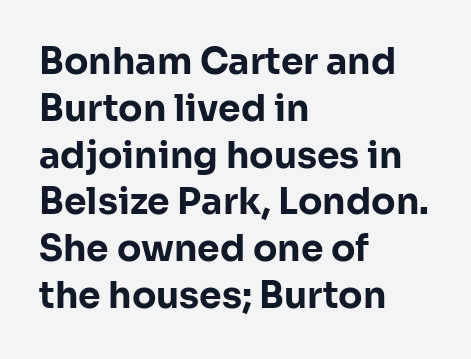
{"serif": "no", "italic": "no", "bold": "yes", "weight": "bold", "width": "normal", "stroke_contrast": "low", "x_height": "medium", "monospaced": "no", "underline": "no", "align": "left", "line_spacing": "normal", "line_spacing_ratio": 1.3, "letter_spacing": "normal", "letter_spacing_em": 0.0, "glyph_px": 36}
